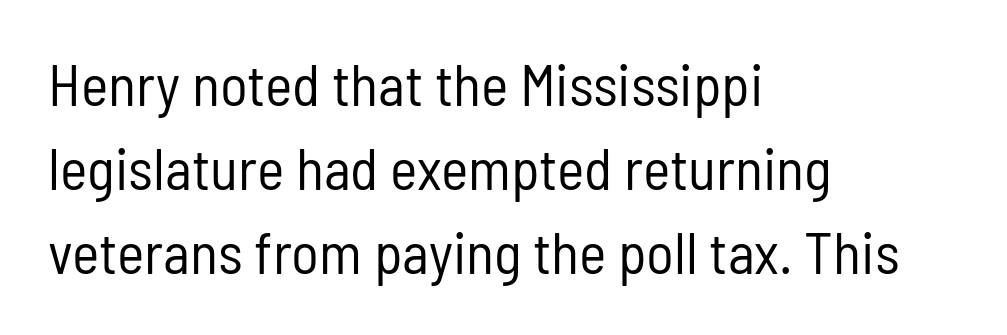
Stems here are at most as thick as an everyday book face. Typeset ragged right — the left edge is the straight one. The typeface chosen for these lines omits serifs. Upright lettering throughout. Looks like regular typesetting: each glyph gets only the width it needs. Any mark beneath the type? The region is blank.
